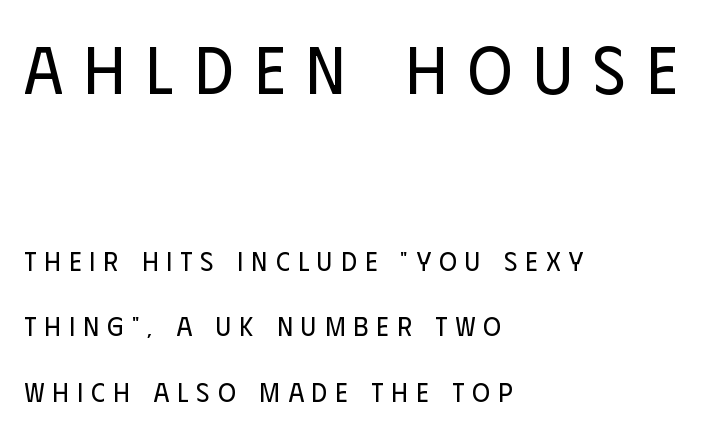
The image shows 68 px regular-weight, condensed sans-serif type, upright; set left-aligned, loose line spacing (2.42x), unusually wide letter spacing (+0.31 em), not underlined; the first (top) block is 2.52x larger; low stroke contrast and a large x-height.
